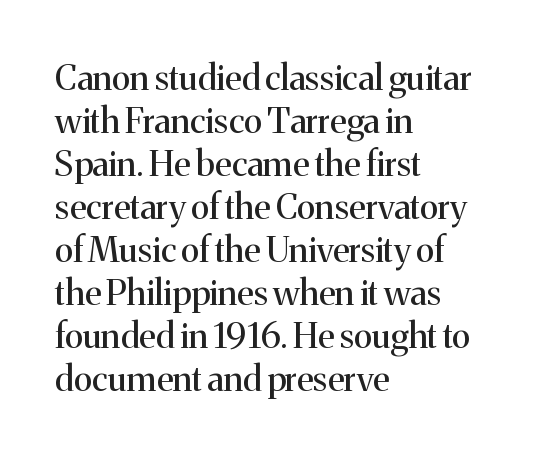
{"serif": "yes", "italic": "no", "bold": "no", "weight": "regular", "width": "normal", "stroke_contrast": "medium", "x_height": "medium", "monospaced": "no", "underline": "no", "align": "left", "line_spacing_ratio": 1.23, "letter_spacing": "normal", "letter_spacing_em": 0.0, "glyph_px": 35}
